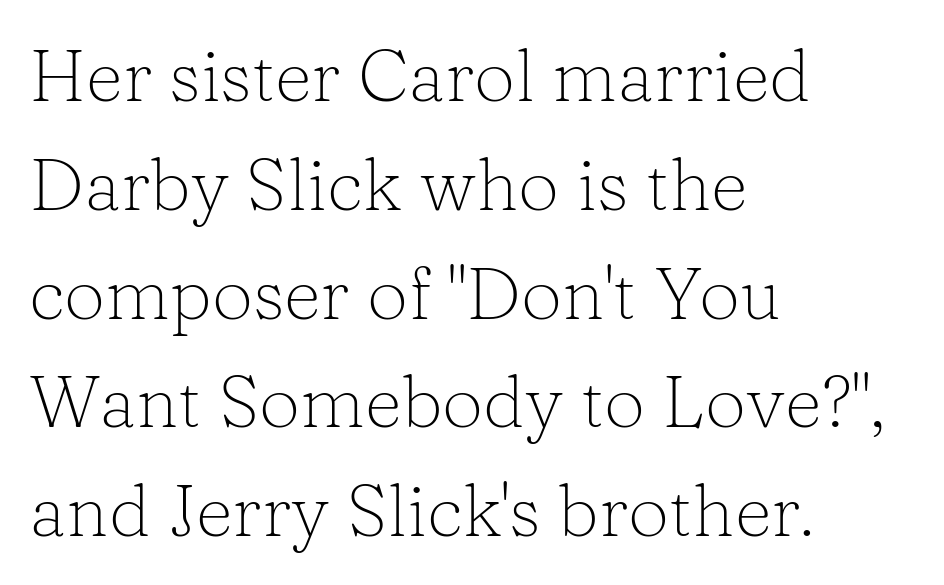
The passage shown is typed in a proportional face where columns would drift. I'd call this a serif setting — the letters wear small feet. Letter spacing: default. Glance below the letters and you will spot only blank space. No extra ink here — the face is not bold.
